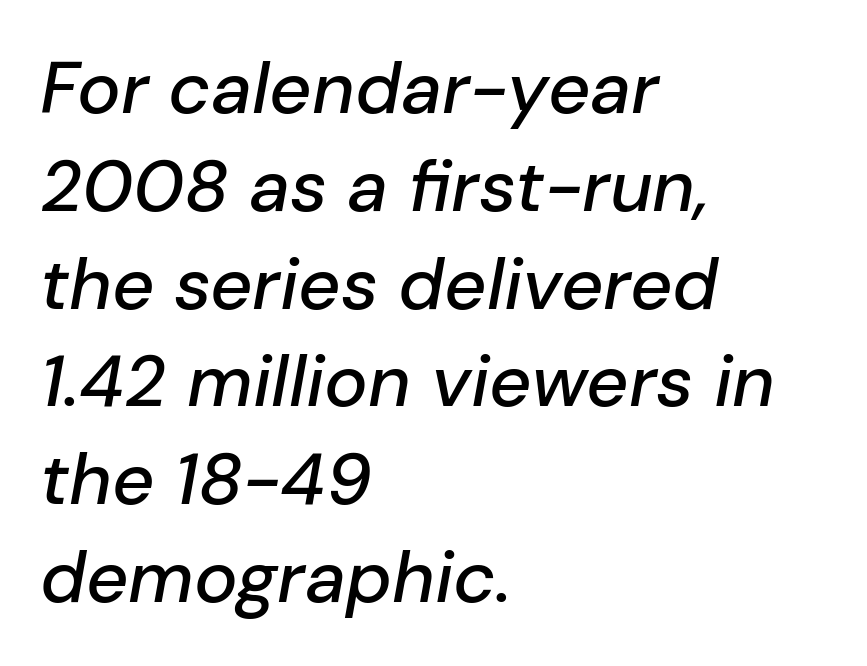
Q: Is the text italic (slanted)? A: Yes, it leans right by about 10 degrees.
Q: Is the text underlined? A: No.
Q: How is the paragraph aligned? A: Left-aligned.
Q: Is the spacing between letters normal or unusually wide? A: Normal.
Q: Is the spacing between lines tight, normal or loose? A: Normal.
Q: Width (condensed, normal, or wide)? A: Normal.
Q: Stroke contrast? A: Low.
Q: x-height? A: Medium.
Q: Monospaced? A: No.
